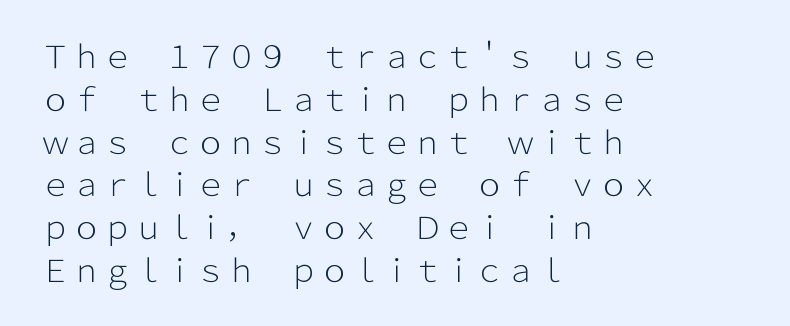
Compared with typical body copy, the letter spacing here is the same. These lines were composed using upright roman letters. Typographically, this falls in the sans-serif category. This sample has the flowing, uneven cadence of proportional lettering. These lines sit exactly where default settings would place them. No word sits above an underline.
